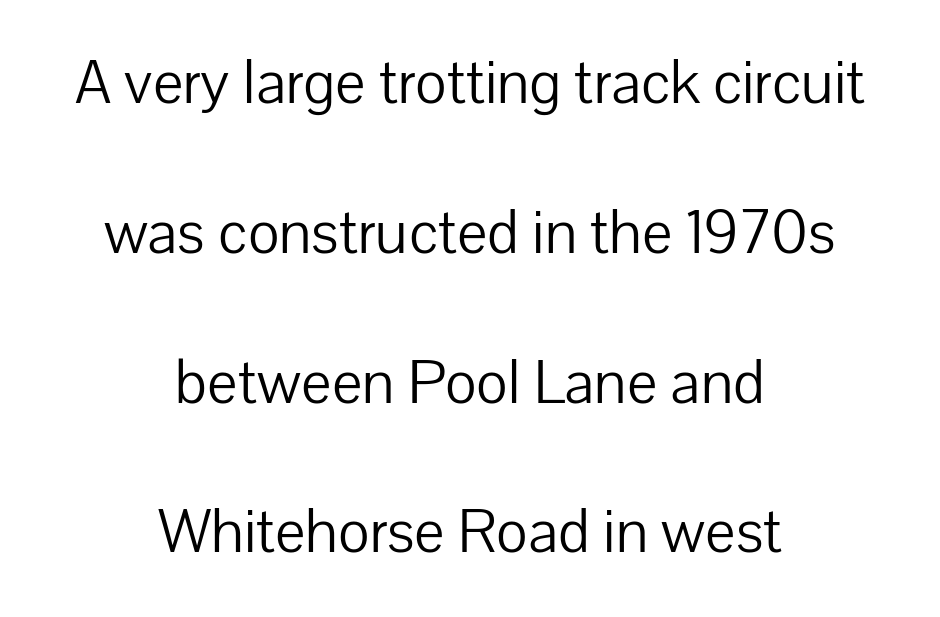
The image shows 64 px light sans-serif type, upright; set centered, loose line spacing (2.34x), normal letter spacing, not underlined; low stroke contrast and a medium x-height.
